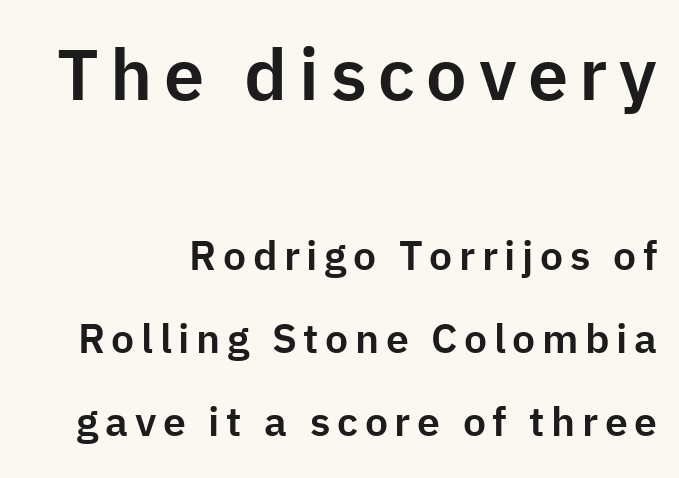
Q: Is the text italic (slanted)? A: No, it is upright.
Q: Is the typeface a serif or a sans-serif typeface? A: Sans-serif.
Q: Is the text underlined? A: No.
Q: How is the paragraph aligned? A: Right-aligned.
Q: Is the spacing between lines tight, normal or loose? A: Loose.
Q: Which block of text is set in a larger size, the first (top) or the second (bottom)? A: The first (top) one.
Q: Width (condensed, normal, or wide)? A: Normal.
Q: Stroke contrast? A: Low.
Q: x-height? A: Medium.
Q: Monospaced? A: No.
